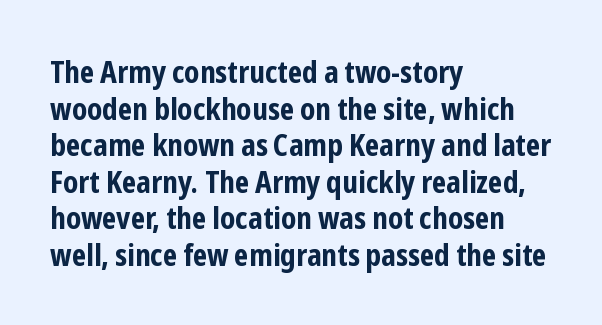
{"serif": "no", "italic": "no", "bold": "yes", "weight": "bold", "width": "condensed", "stroke_contrast": "low", "x_height": "medium", "monospaced": "no", "underline": "no", "align": "left", "line_spacing_ratio": 1.22, "letter_spacing": "normal", "letter_spacing_em": 0.0, "glyph_px": 30}
